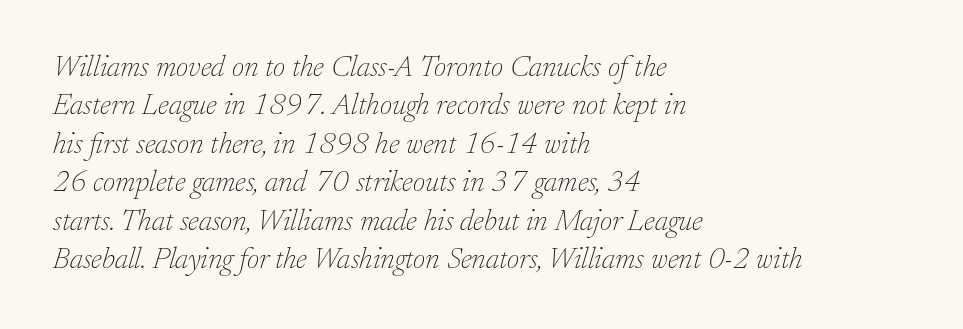
The image shows 30 px thin serif type, italic (leaning right); set left-aligned, normal line spacing (1.28x), normal letter spacing, not underlined; low stroke contrast and a small x-height.
